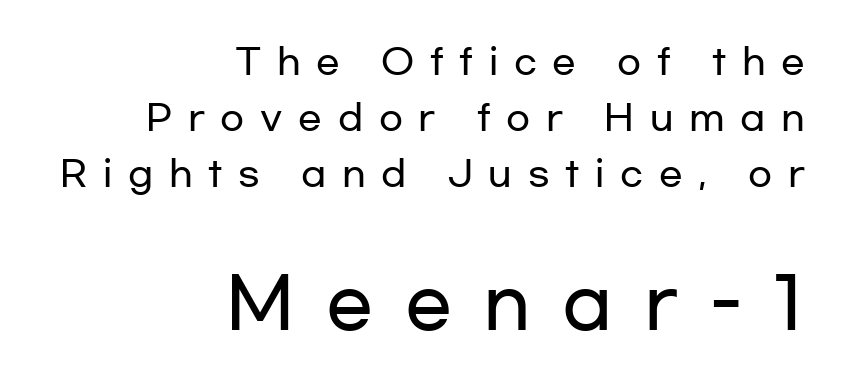
The glyphs in this specimen are sans serif. The setting favours the right margin, as signatures and pull-quotes sometimes do. Honestly, the row spacing looks completely unremarkable. Is this a fixed-width face? No — the glyphs have proportional, varying widths. How are the letters spaced? Widely, with obvious added tracking.
